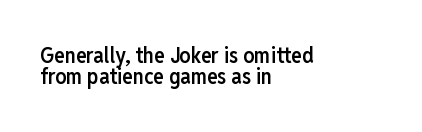
The image shows 22 px text type, upright; set left-aligned, tight line spacing (0.97x), normal letter spacing, not underlined.
